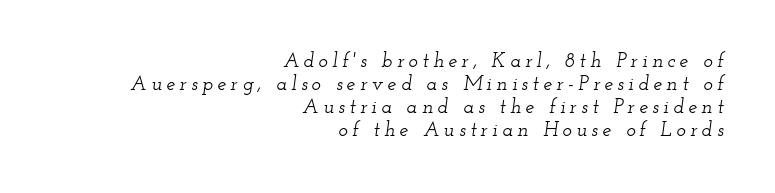
Q: Is the text italic (slanted)? A: Yes, it leans right by about 12 degrees.
Q: Is the text underlined? A: No.
Q: How is the paragraph aligned? A: Right-aligned.
Q: Is the spacing between letters normal or unusually wide? A: Unusually wide.
Q: Is the spacing between lines tight, normal or loose? A: Tight.
